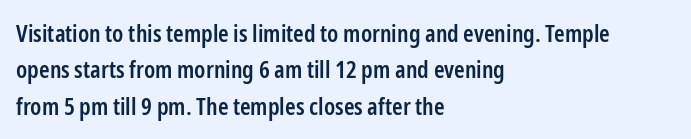
{"italic": "no", "bold": "semi", "underline": "no", "align": "left", "line_spacing": "normal", "line_spacing_ratio": 1.52, "letter_spacing": "normal", "letter_spacing_em": 0.0, "glyph_px": 24}
